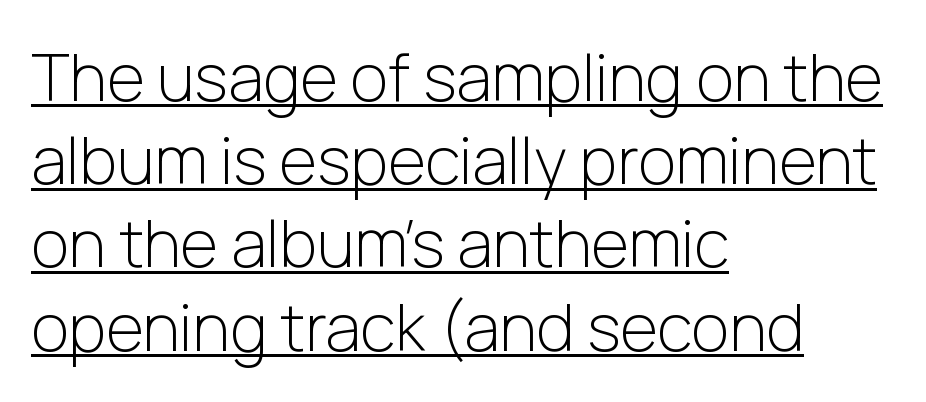
{"serif": "no", "italic": "no", "bold": "no", "weight": "light", "width": "normal", "stroke_contrast": "low", "x_height": "medium", "monospaced": "no", "underline": "yes", "align": "left", "line_spacing": "normal", "line_spacing_ratio": 1.28, "letter_spacing": "normal", "letter_spacing_em": 0.0, "glyph_px": 65}
